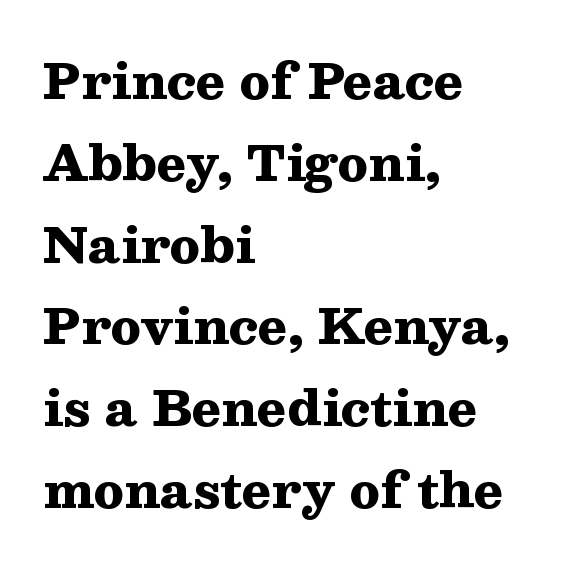
Q: Is the text bold? A: Yes.
Q: Is the text italic (slanted)? A: No, it is upright.
Q: Is the typeface a serif or a sans-serif typeface? A: Serif.
Q: Is the text underlined? A: No.
Q: How is the paragraph aligned? A: Left-aligned.
Q: Is the spacing between letters normal or unusually wide? A: Normal.
Q: Is the spacing between lines tight, normal or loose? A: Normal.
Q: Width (condensed, normal, or wide)? A: Wide.
Q: Stroke contrast? A: Medium.
Q: x-height? A: Medium.
Q: Monospaced? A: No.
